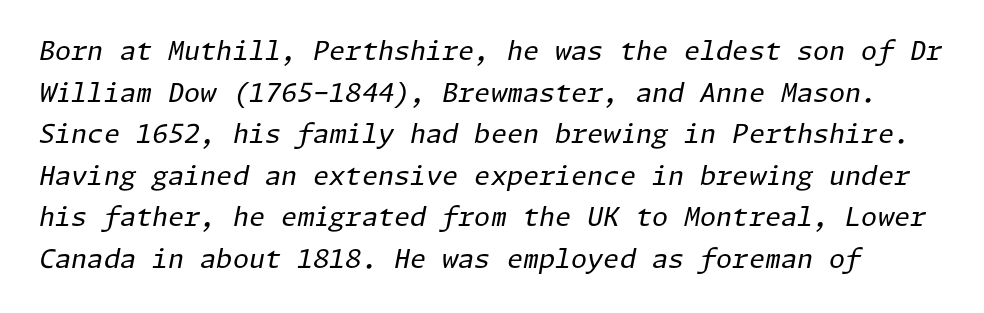
These lines sit exactly where default settings would place them. Emphasis-style slanted type is in use. Is the letter spacing exaggerated? No — it looks like the ordinary default. Anything drawn beneath the words? Only blank space.
